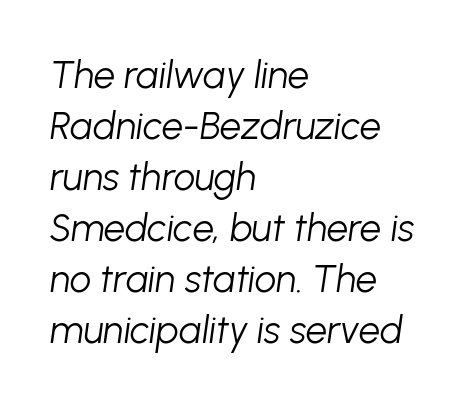
Q: Is the text bold? A: No.
Q: Is the text italic (slanted)? A: Yes, it leans right by about 8 degrees.
Q: Is the text underlined? A: No.
Q: How is the paragraph aligned? A: Left-aligned.
Q: Is the spacing between letters normal or unusually wide? A: Normal.
Q: Is the spacing between lines tight, normal or loose? A: Normal.
Q: Width (condensed, normal, or wide)? A: Normal.
Q: Stroke contrast? A: Low.
Q: x-height? A: Medium.
Q: Monospaced? A: No.
